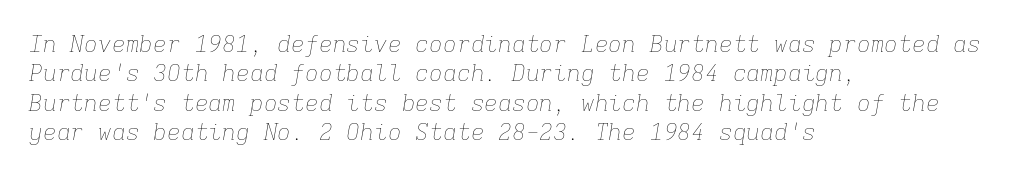
{"italic": "yes", "lean": "right", "slant_degrees": 9, "bold": "no", "underline": "no", "align": "left", "line_spacing": "normal", "line_spacing_ratio": 1.28, "letter_spacing": "normal", "letter_spacing_em": 0.0, "glyph_px": 23}
